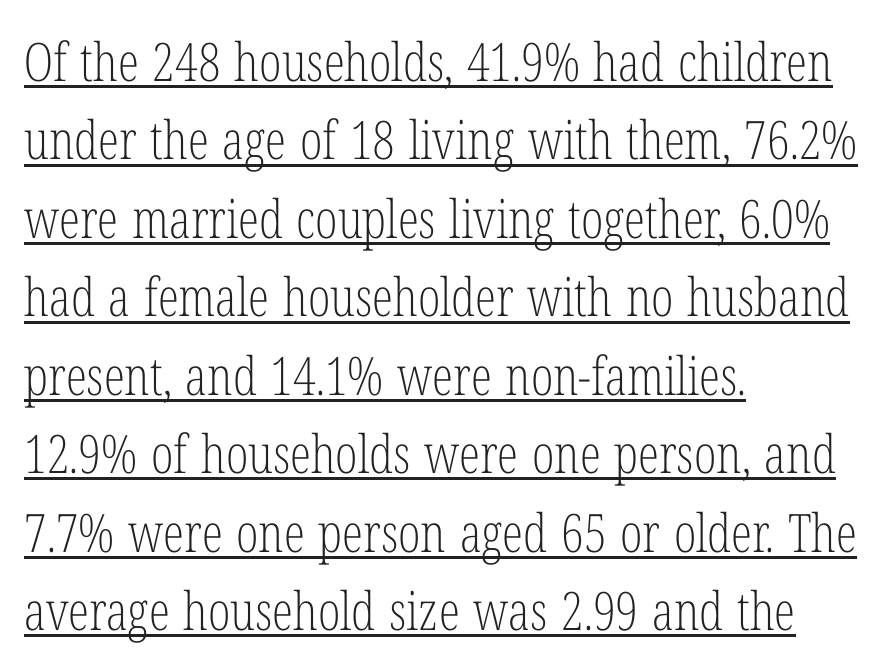
Q: Is the text bold? A: No.
Q: Is the text italic (slanted)? A: No, it is upright.
Q: Is the typeface a serif or a sans-serif typeface? A: Serif.
Q: Is the text underlined? A: Yes.
Q: How is the paragraph aligned? A: Left-aligned.
Q: Is the spacing between letters normal or unusually wide? A: Normal.
Q: Is the spacing between lines tight, normal or loose? A: Normal.
Q: Width (condensed, normal, or wide)? A: Condensed.
Q: Stroke contrast? A: Low.
Q: x-height? A: Medium.
Q: Monospaced? A: No.
